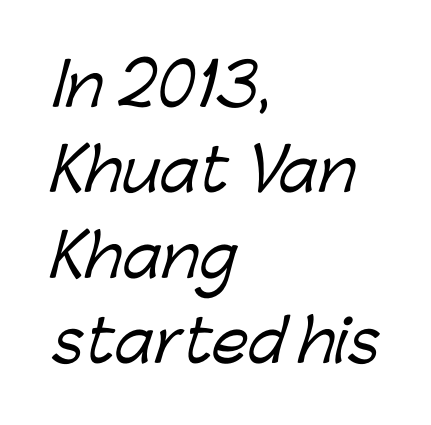
{"serif": "no", "width": "normal", "stroke_contrast": "low", "x_height": "medium", "monospaced": "no", "underline": "no", "align": "left", "line_spacing": "normal", "line_spacing_ratio": 1.47, "letter_spacing": "normal", "letter_spacing_em": 0.0, "glyph_px": 58}
